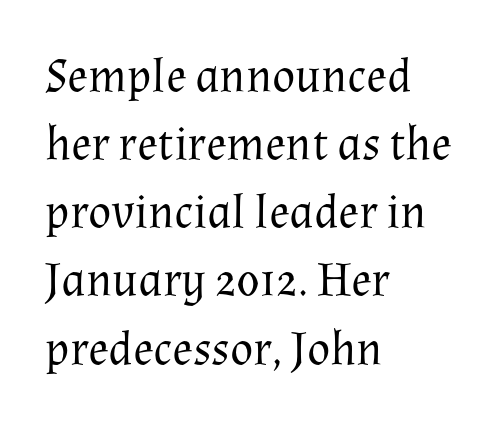
{"serif": "yes", "italic": "no", "bold": "no", "weight": "regular", "width": "normal", "stroke_contrast": "medium", "x_height": "medium", "monospaced": "no", "underline": "no", "align": "left", "line_spacing": "normal", "line_spacing_ratio": 1.42, "letter_spacing": "normal", "letter_spacing_em": 0.0, "glyph_px": 48}
